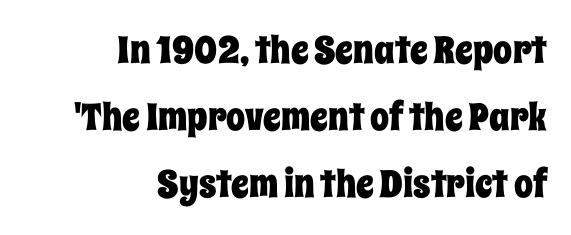
The image shows 38 px condensed type, upright; set right-aligned, line spacing 1.76x, normal letter spacing, not underlined; low stroke contrast and a large x-height.
